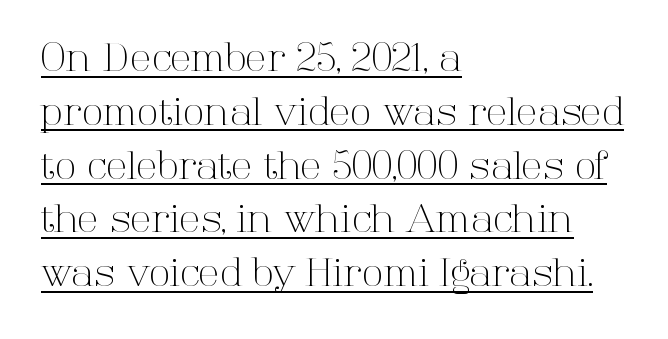
The leading is moderate, giving the passage an even texture. Caption: standard tracking, unaltered. Character widths vary here, with narrow letters taking less room than wide ones. What decoration does the sample have? An underline. Tall strokes in this sample are plumb rather than angled. No extra ink here — the face is not bold.
